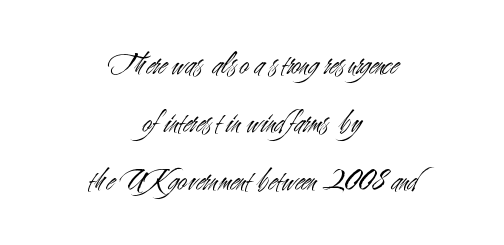
{"serif": "no", "bold": "no", "weight": "light", "width": "condensed", "stroke_contrast": "medium", "x_height": "small", "monospaced": "no", "underline": "no", "align": "center", "line_spacing_ratio": 1.81, "letter_spacing": "normal", "letter_spacing_em": 0.0, "glyph_px": 32}
